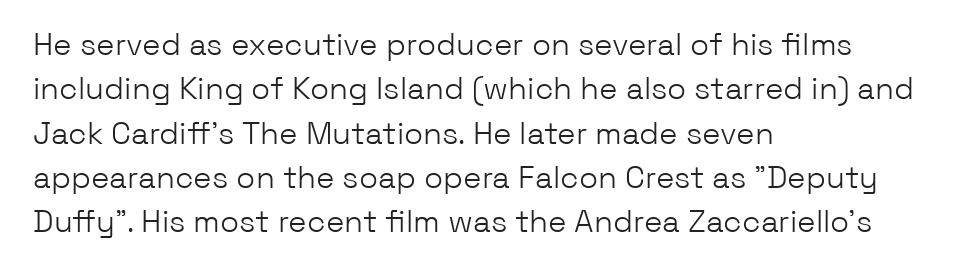
Q: Is the text bold? A: No.
Q: Is the text italic (slanted)? A: No, it is upright.
Q: Is the typeface a serif or a sans-serif typeface? A: Sans-serif.
Q: Is the text underlined? A: No.
Q: How is the paragraph aligned? A: Left-aligned.
Q: Is the spacing between letters normal or unusually wide? A: Normal.
Q: Is the spacing between lines tight, normal or loose? A: Normal.
Q: Width (condensed, normal, or wide)? A: Normal.
Q: Stroke contrast? A: Low.
Q: x-height? A: Medium.
Q: Monospaced? A: No.
